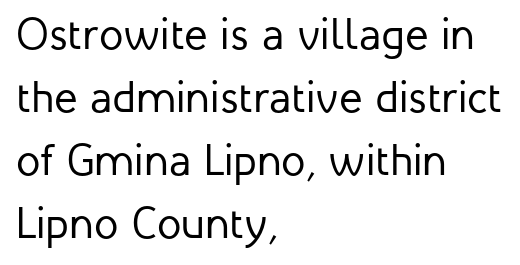
One-word summary of the alignment: left. Vertical spacing — default. A roman cut, with each character standing at attention. You could call the tracking neutral — neither tight nor loose. Do the characters align in a grid? No, the font is proportional.
